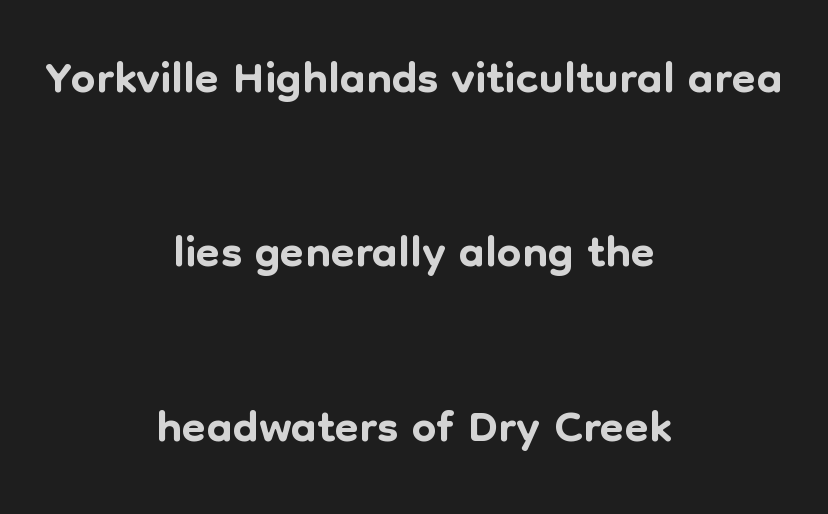
{"serif": "no", "italic": "no", "width": "normal", "stroke_contrast": "low", "x_height": "medium", "monospaced": "no", "underline": "no", "align": "center", "line_spacing": "loose", "line_spacing_ratio": 2.49, "letter_spacing": "normal", "letter_spacing_em": 0.0, "glyph_px": 70}
